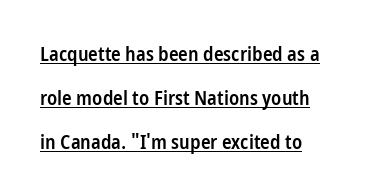
Q: Is the text bold? A: Semi-bold.
Q: Is the text italic (slanted)? A: No, it is upright.
Q: Is the text underlined? A: Yes.
Q: How is the paragraph aligned? A: Left-aligned.
Q: Is the spacing between letters normal or unusually wide? A: Normal.
Q: Is the spacing between lines tight, normal or loose? A: Loose.
